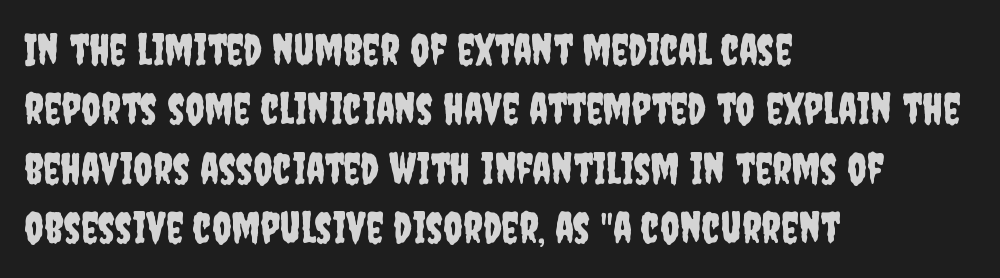
{"serif": "no", "italic": "no", "width": "condensed", "stroke_contrast": "low", "x_height": "large", "monospaced": "no", "underline": "no", "align": "left", "line_spacing": "normal", "line_spacing_ratio": 1.38, "letter_spacing": "normal", "letter_spacing_em": 0.0, "glyph_px": 43}
